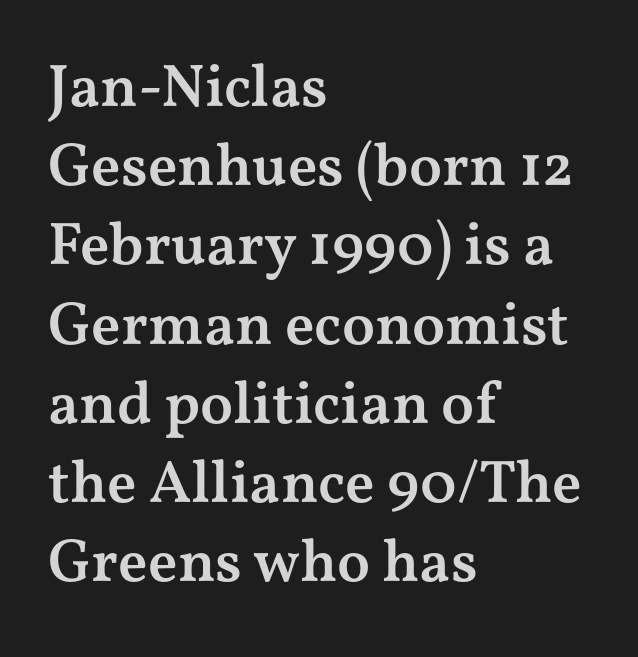
The image shows 60 px semibold, wide serif type, upright; set left-aligned, normal line spacing (1.32x), normal letter spacing, not underlined; medium stroke contrast and a medium x-height.
